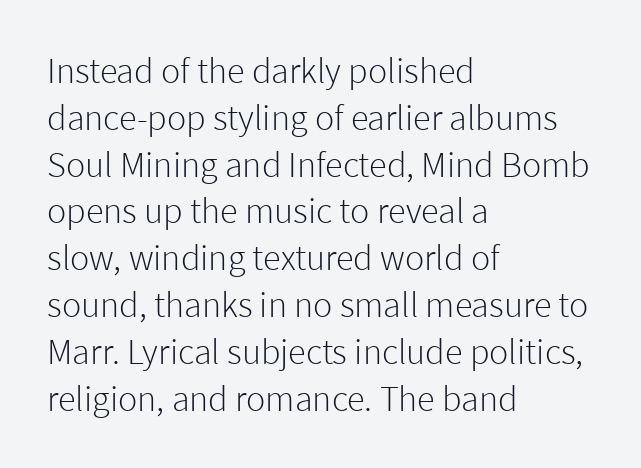
The line-height multiplier appears to be the usual default. The axis of the letterforms is exactly vertical. Honestly, there is no underline to notice here at all. The face used here is rendered with its standard letterfit.
